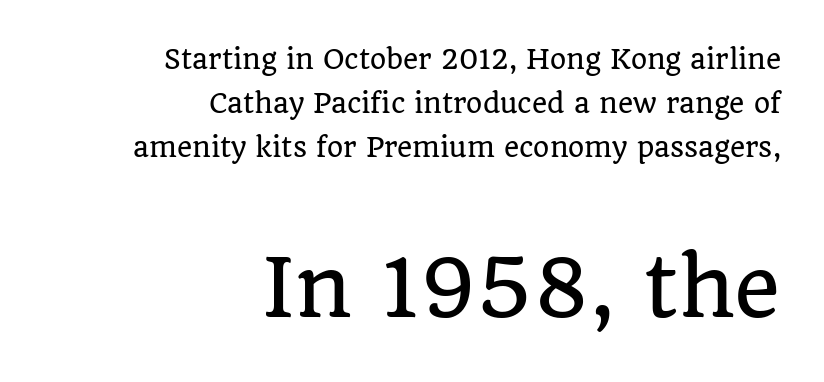
In terms of posture, this sample is upright. A serif font was chosen for this passage. Line spacing here is normal. Notice how the passage keeps a crisp vertical edge on the right only. Clear beneath every line of the passage. Think of a printed novel: that variable character pitch is what you see here.
